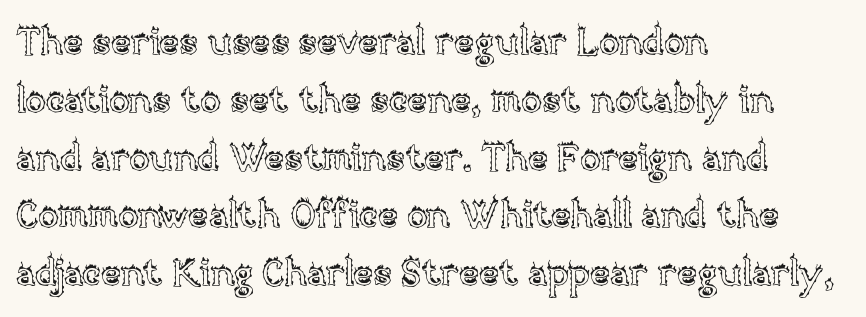
Q: Is the text italic (slanted)? A: No, it is upright.
Q: Is the text underlined? A: No.
Q: How is the paragraph aligned? A: Left-aligned.
Q: Is the spacing between letters normal or unusually wide? A: Normal.
Q: Is the spacing between lines tight, normal or loose? A: Normal.
Q: Width (condensed, normal, or wide)? A: Normal.
Q: x-height? A: Large.
Q: Monospaced? A: No.
